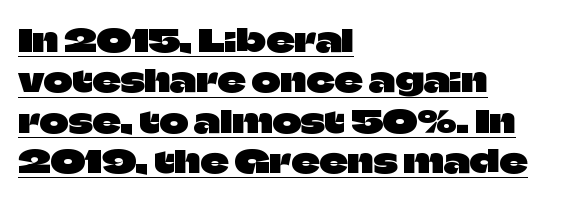
The image shows 31 px sans-serif type, upright; set left-aligned, normal line spacing (1.3x), normal letter spacing, underlined; low stroke contrast and a large x-height.
